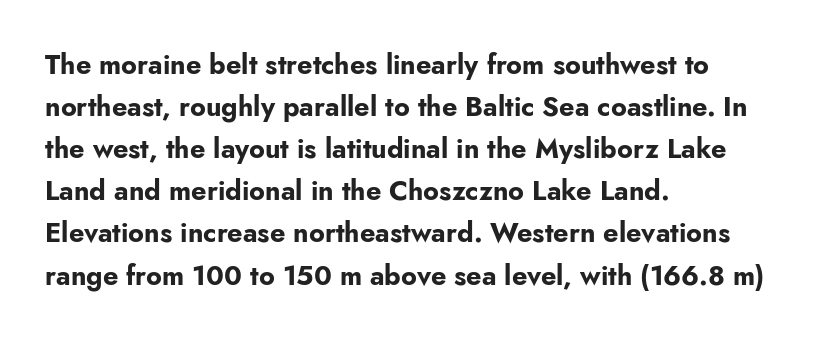
The image shows 27 px bold type, upright; set left-aligned, normal line spacing (1.56x), normal letter spacing, not underlined.
